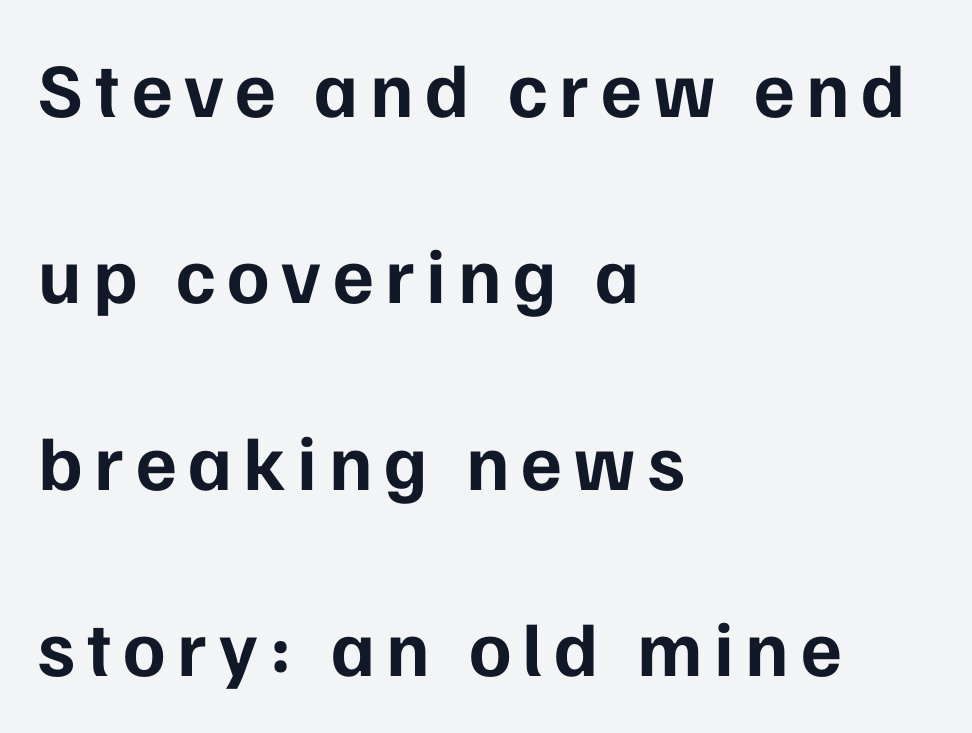
Q: Is the text bold? A: Yes.
Q: Is the text italic (slanted)? A: No, it is upright.
Q: Is the typeface a serif or a sans-serif typeface? A: Sans-serif.
Q: Is the text underlined? A: No.
Q: How is the paragraph aligned? A: Left-aligned.
Q: Is the spacing between lines tight, normal or loose? A: Loose.
Q: Width (condensed, normal, or wide)? A: Normal.
Q: Stroke contrast? A: Low.
Q: x-height? A: Medium.
Q: Monospaced? A: No.
